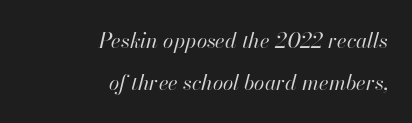
Q: Is the text bold? A: No.
Q: Is the text italic (slanted)? A: Yes, it leans right by about 13 degrees.
Q: Is the text underlined? A: No.
Q: How is the paragraph aligned? A: Right-aligned.
Q: Is the spacing between letters normal or unusually wide? A: Normal.
Q: Is the spacing between lines tight, normal or loose? A: Loose.
